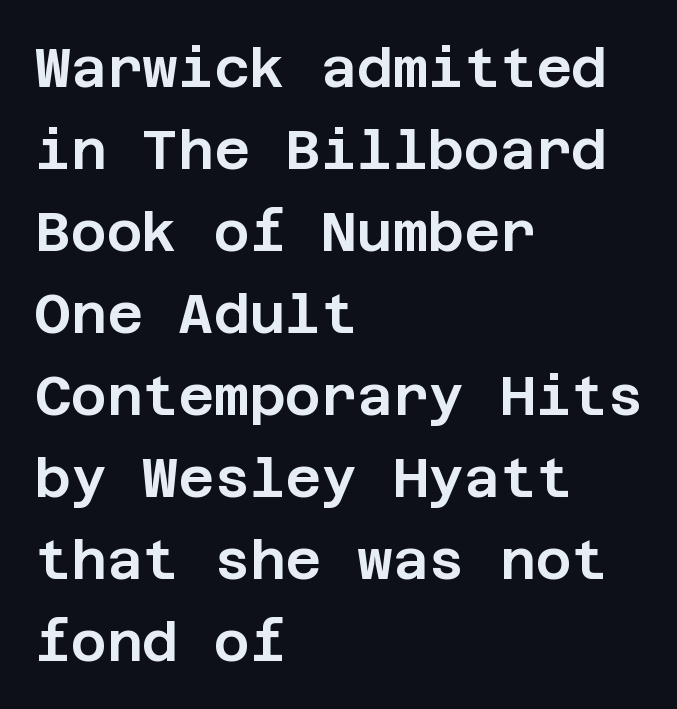
{"serif": "no", "italic": "no", "width": "normal", "stroke_contrast": "low", "x_height": "large", "underline": "no", "align": "left", "line_spacing": "normal", "line_spacing_ratio": 1.49, "letter_spacing": "normal", "letter_spacing_em": 0.0, "glyph_px": 55}
